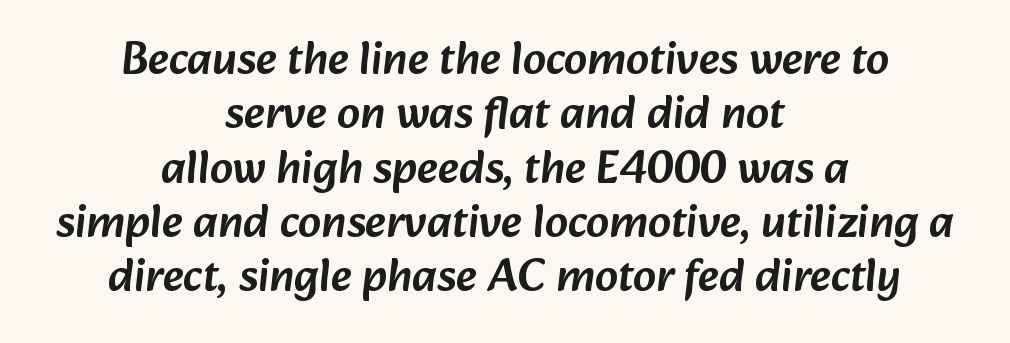
Honestly, there is no underline to notice here at all. The designer went with a sans here, leaving each stem footless. The rendering uses natural spacing where letterforms have individual widths. These lines are centered, leaving both edges ragged. Short note: letters normally spaced.
